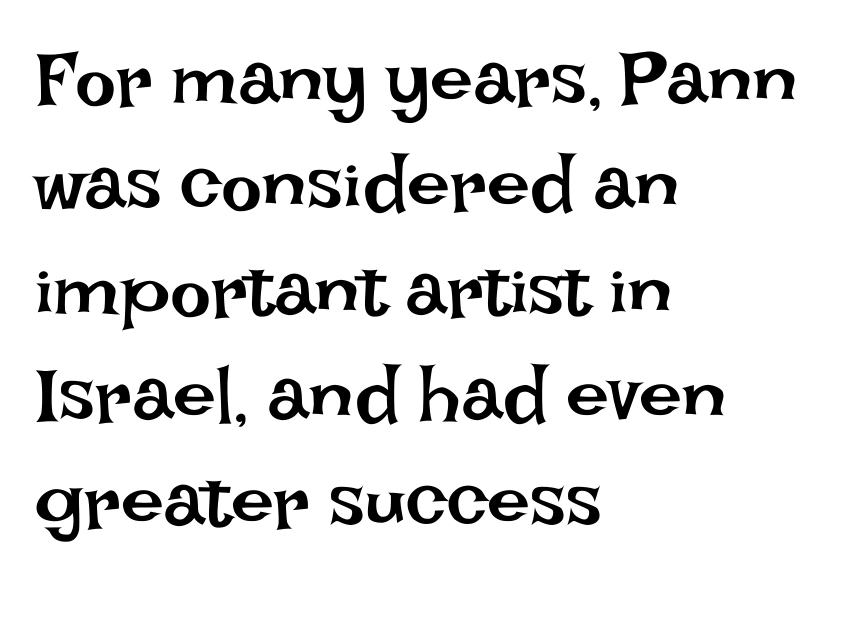
Q: Is the text bold? A: No.
Q: Is the text italic (slanted)? A: No, it is upright.
Q: Is the text underlined? A: No.
Q: How is the paragraph aligned? A: Left-aligned.
Q: Is the spacing between letters normal or unusually wide? A: Normal.
Q: Is the spacing between lines tight, normal or loose? A: Normal.
Q: Width (condensed, normal, or wide)? A: Normal.
Q: Stroke contrast? A: Low.
Q: x-height? A: Large.
Q: Monospaced? A: No.
